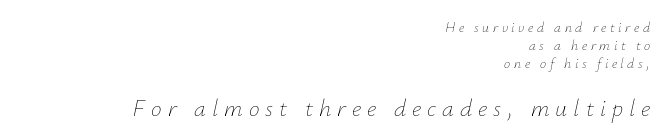
{"italic": "yes", "lean": "right", "slant_degrees": 12, "bold": "no", "underline": "no", "align": "right", "line_spacing": "normal", "line_spacing_ratio": 1.28, "letter_spacing": "wide", "letter_spacing_em": 0.25, "larger_block": "second", "size_ratio": 1.71, "glyph_px": 24}
